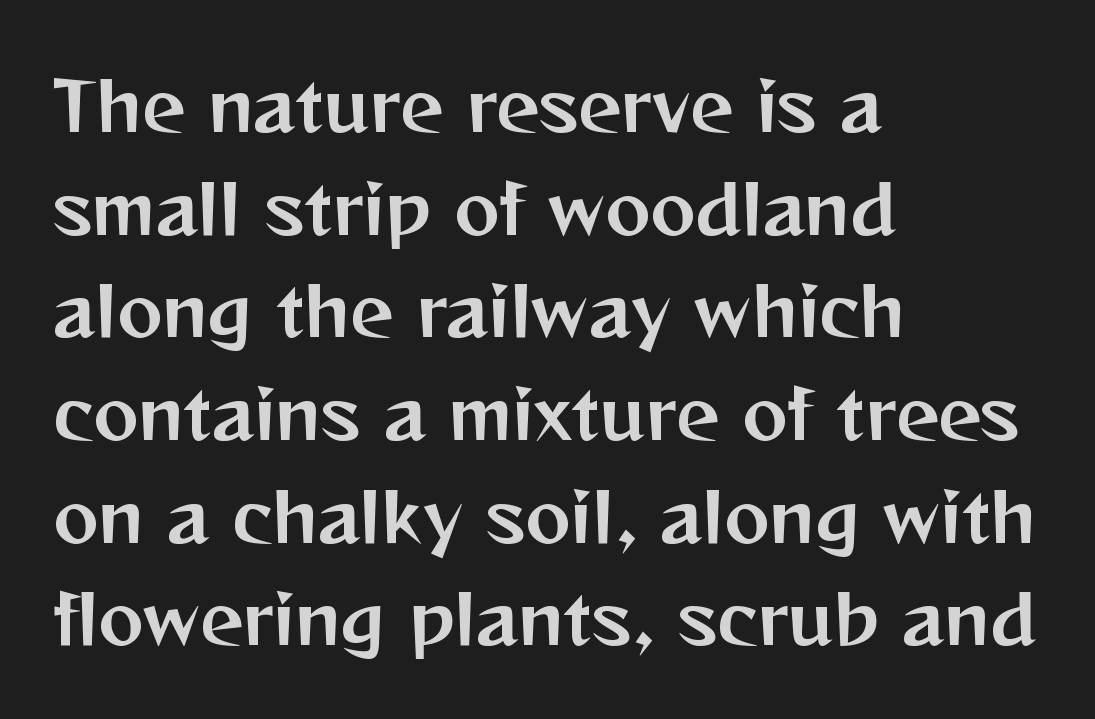
{"serif": "no", "italic": "no", "width": "normal", "stroke_contrast": "medium", "x_height": "medium", "monospaced": "no", "underline": "no", "align": "left", "line_spacing": "normal", "line_spacing_ratio": 1.51, "letter_spacing": "normal", "letter_spacing_em": 0.0, "glyph_px": 68}
